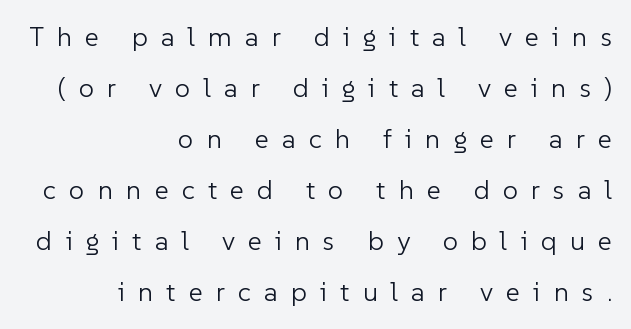
The image shows 27 px text type, upright; set right-aligned, line spacing 1.89x, unusually wide letter spacing (+0.49 em), not underlined.
